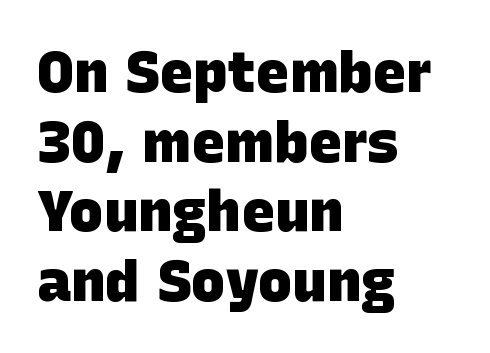
Every row of glyphs begins at an identical x-position on the left. The sample has been set heavy, in full bold. The passage shown has conventional tracking throughout. The zone under the glyphs is completely vacant. Type style note: lacks serifs. Is this a fixed-width face? No — the glyphs have proportional, varying widths.
